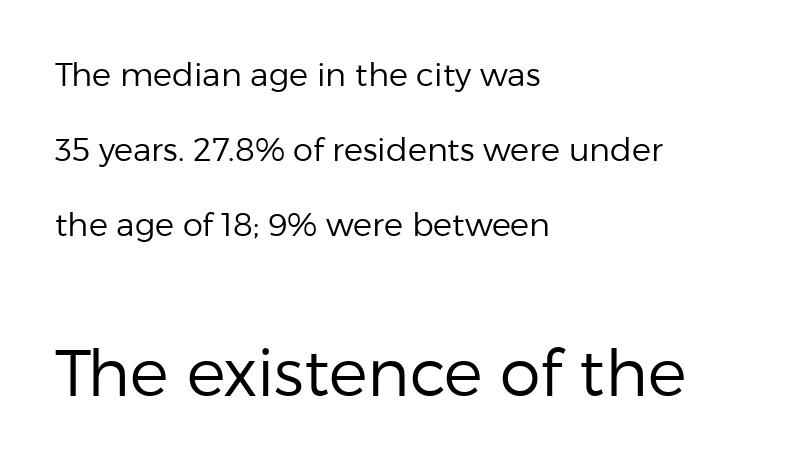
Q: Is the text bold? A: No.
Q: Is the text italic (slanted)? A: No, it is upright.
Q: Is the typeface a serif or a sans-serif typeface? A: Sans-serif.
Q: Is the text underlined? A: No.
Q: How is the paragraph aligned? A: Left-aligned.
Q: Is the spacing between letters normal or unusually wide? A: Normal.
Q: Is the spacing between lines tight, normal or loose? A: Loose.
Q: Which block of text is set in a larger size, the first (top) or the second (bottom)? A: The second (bottom) one.
Q: Width (condensed, normal, or wide)? A: Normal.
Q: Stroke contrast? A: Low.
Q: x-height? A: Medium.
Q: Monospaced? A: No.
